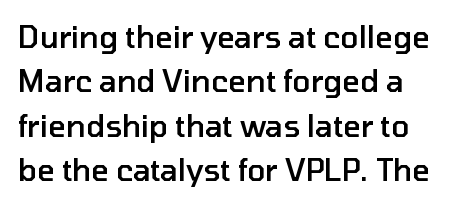
Q: Is the text bold? A: Semi-bold.
Q: Is the text italic (slanted)? A: No, it is upright.
Q: Is the typeface a serif or a sans-serif typeface? A: Sans-serif.
Q: Is the text underlined? A: No.
Q: Is the spacing between letters normal or unusually wide? A: Normal.
Q: Is the spacing between lines tight, normal or loose? A: Normal.
Q: Width (condensed, normal, or wide)? A: Normal.
Q: Stroke contrast? A: Low.
Q: x-height? A: Medium.
Q: Monospaced? A: No.
